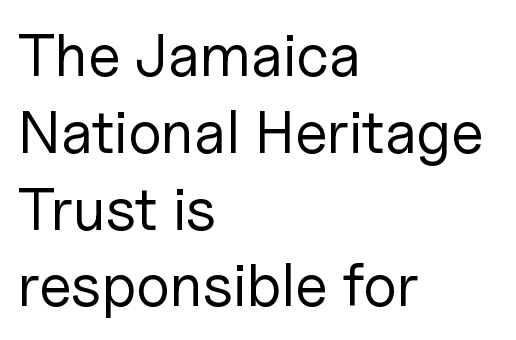
Q: Is the text bold? A: No.
Q: Is the text italic (slanted)? A: No, it is upright.
Q: Is the typeface a serif or a sans-serif typeface? A: Sans-serif.
Q: Is the text underlined? A: No.
Q: How is the paragraph aligned? A: Left-aligned.
Q: Is the spacing between letters normal or unusually wide? A: Normal.
Q: Is the spacing between lines tight, normal or loose? A: Normal.
Q: Width (condensed, normal, or wide)? A: Normal.
Q: Stroke contrast? A: Low.
Q: x-height? A: Medium.
Q: Monospaced? A: No.
